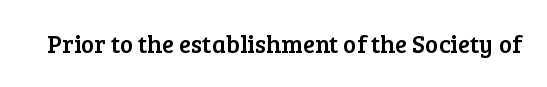
If you drew a line through each stem, it would be perfectly vertical. Characters follow at the spacing the type designer built in. The words here are not underlined.
